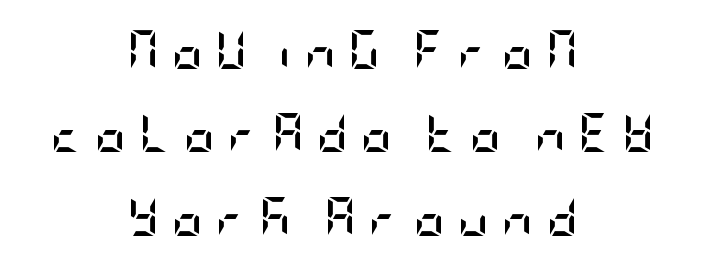
Q: Is the text bold? A: Yes.
Q: Is the text italic (slanted)? A: No, it is upright.
Q: Is the typeface a serif or a sans-serif typeface? A: Sans-serif.
Q: Is the text underlined? A: No.
Q: How is the paragraph aligned? A: Centered.
Q: Is the spacing between letters normal or unusually wide? A: Unusually wide.
Q: Is the spacing between lines tight, normal or loose? A: Loose.
Q: Width (condensed, normal, or wide)? A: Condensed.
Q: Stroke contrast? A: Low.
Q: x-height? A: Large.
